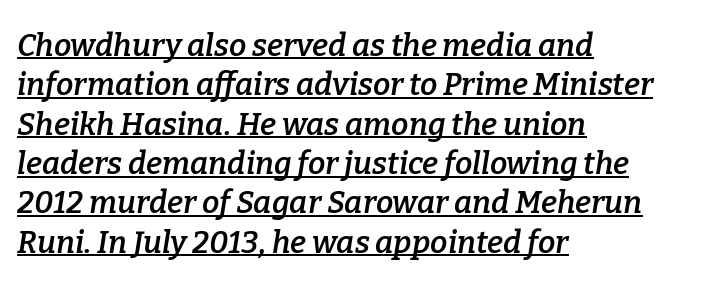
Q: Is the text bold? A: Semi-bold.
Q: Is the text italic (slanted)? A: Yes, it leans right by about 9 degrees.
Q: Is the typeface a serif or a sans-serif typeface? A: Serif.
Q: Is the text underlined? A: Yes.
Q: How is the paragraph aligned? A: Left-aligned.
Q: Is the spacing between letters normal or unusually wide? A: Normal.
Q: Is the spacing between lines tight, normal or loose? A: Normal.
Q: Width (condensed, normal, or wide)? A: Normal.
Q: Stroke contrast? A: Low.
Q: x-height? A: Medium.
Q: Monospaced? A: No.
